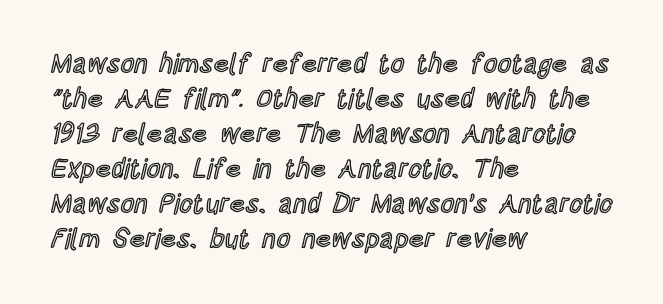
Q: Is the text italic (slanted)? A: Yes.
Q: Is the text underlined? A: No.
Q: How is the paragraph aligned? A: Left-aligned.
Q: Is the spacing between letters normal or unusually wide? A: Normal.
Q: Is the spacing between lines tight, normal or loose? A: Normal.
